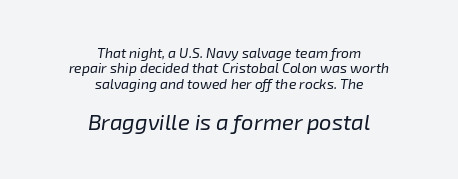
{"italic": "yes", "lean": "right", "slant_degrees": 8, "bold": "no", "underline": "no", "align": "center", "line_spacing": "tight", "line_spacing_ratio": 1.1, "letter_spacing": "normal", "letter_spacing_em": 0.0, "larger_block": "second", "size_ratio": 1.57, "glyph_px": 22}
